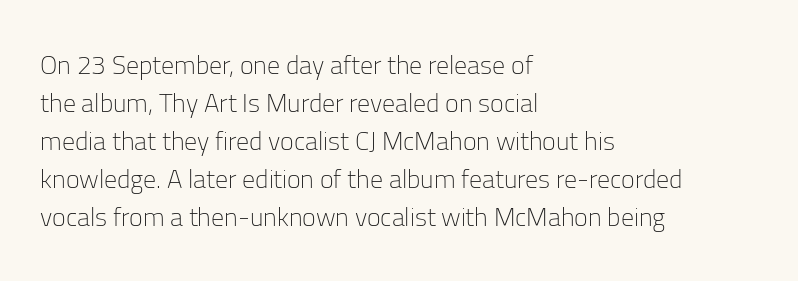
The image shows 26 px text type, upright; set left-aligned, normal line spacing (1.46x), normal letter spacing, not underlined.
